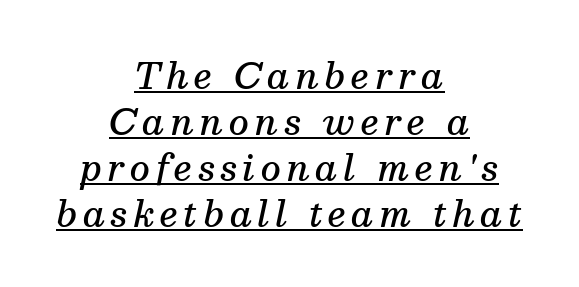
Q: Is the text bold? A: Semi-bold.
Q: Is the text italic (slanted)? A: Yes, it leans right by about 13 degrees.
Q: Is the typeface a serif or a sans-serif typeface? A: Serif.
Q: Is the text underlined? A: Yes.
Q: How is the paragraph aligned? A: Centered.
Q: Is the spacing between lines tight, normal or loose? A: Normal.
Q: Width (condensed, normal, or wide)? A: Normal.
Q: Stroke contrast? A: Medium.
Q: x-height? A: Medium.
Q: Monospaced? A: No.
